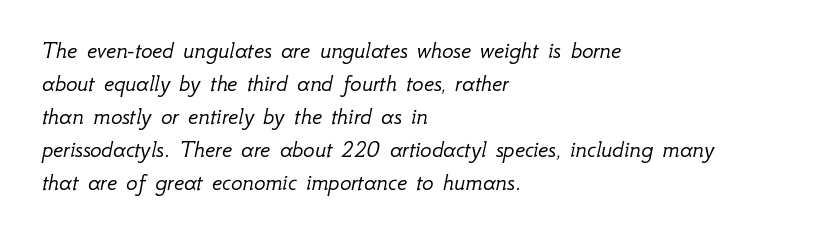
The image shows 24 px text type, italic (leaning right); set left-aligned, normal line spacing (1.37x), normal letter spacing, not underlined.
